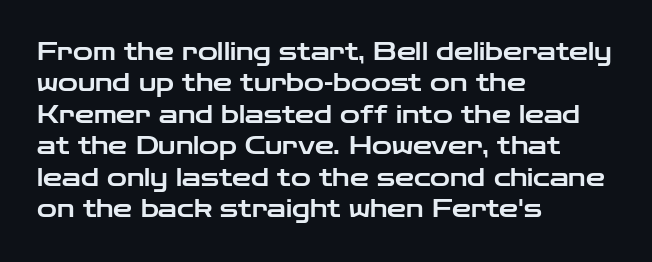
Here the glyphs are tracked normally, forming tight word shapes. Type without underlining. A roman cut, with each character standing at attention. A classic flush-left, rag-right setting is used for this passage.
